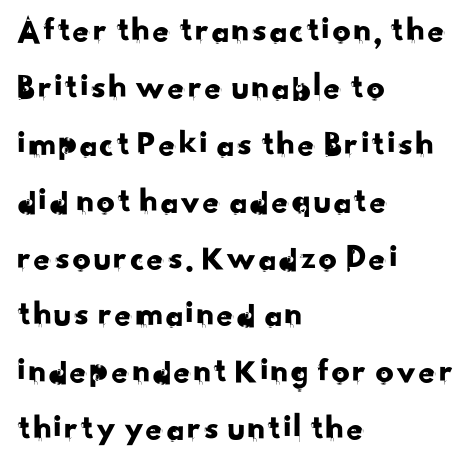
Q: Is the typeface a serif or a sans-serif typeface? A: Sans-serif.
Q: Is the text underlined? A: No.
Q: How is the paragraph aligned? A: Left-aligned.
Q: Is the spacing between letters normal or unusually wide? A: Normal.
Q: Is the spacing between lines tight, normal or loose? A: Normal.
Q: Width (condensed, normal, or wide)? A: Normal.
Q: Stroke contrast? A: Low.
Q: x-height? A: Small.
Q: Monospaced? A: No.
